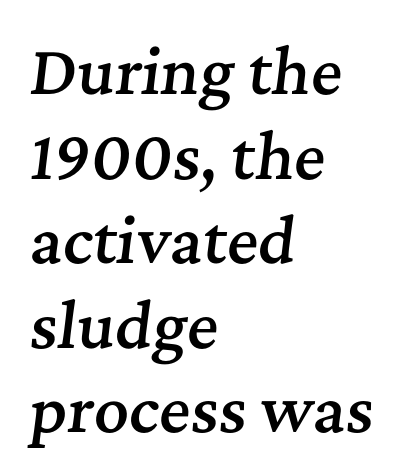
The image shows 60 px semibold serif type, italic (leaning right); set left-aligned, normal line spacing (1.41x), normal letter spacing, not underlined; medium stroke contrast and a medium x-height.
